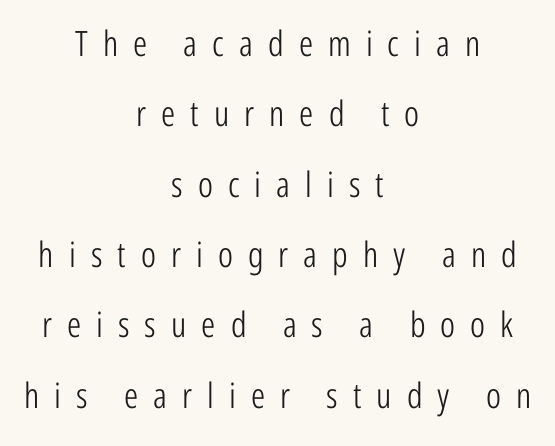
The image shows 35 px light, condensed sans-serif type, upright; set centered, loose line spacing (2.01x), unusually wide letter spacing (+0.43 em), not underlined; low stroke contrast and a medium x-height.
